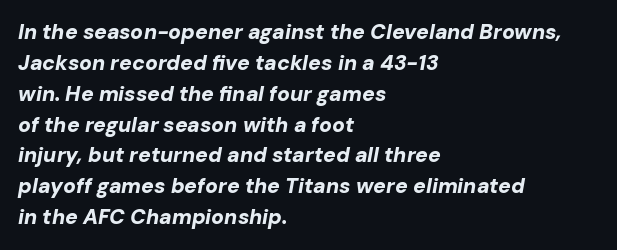
In terms of leading, this rendering sits right in the middle. Posture: slanted. The strip under each line holds only bare page. The face used here has the dense, thick strokes of a bold. Words appear dense and cohesive because spacing is normal.
